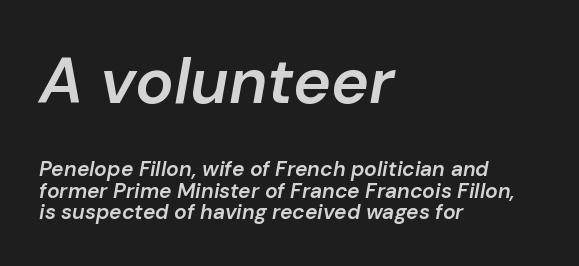
{"italic": "yes", "lean": "right", "slant_degrees": 10, "bold": "semi", "weight": "semibold", "width": "normal", "stroke_contrast": "low", "x_height": "medium", "monospaced": "no", "underline": "no", "align": "left", "line_spacing": "tight", "line_spacing_ratio": 1.02, "letter_spacing": "normal", "letter_spacing_em": 0.0, "larger_block": "first", "size_ratio": 3.05, "glyph_px": 64}
